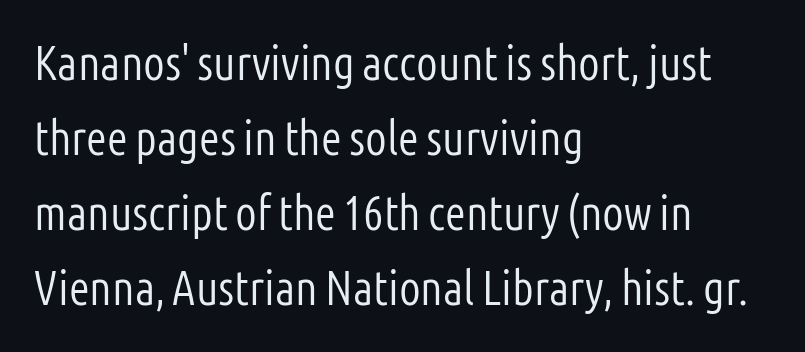
Honestly, the letter spacing is just normal — you wouldn't notice it. Is this a fixed-width face? No — the glyphs have proportional, varying widths. Clear beneath every line of the passage. The typesetting does not lean heavy: it is not bold. One glance says typical: line gaps are just what's usual.
